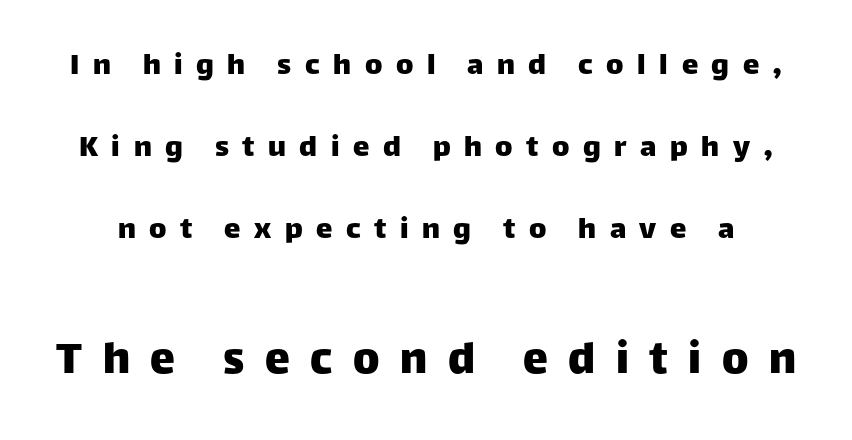
The image shows 50 px sans-serif type, upright; set loose line spacing (2.48x), unusually wide letter spacing (+0.41 em), not underlined; the second (bottom) block is 1.52x larger; low stroke contrast and a large x-height.
